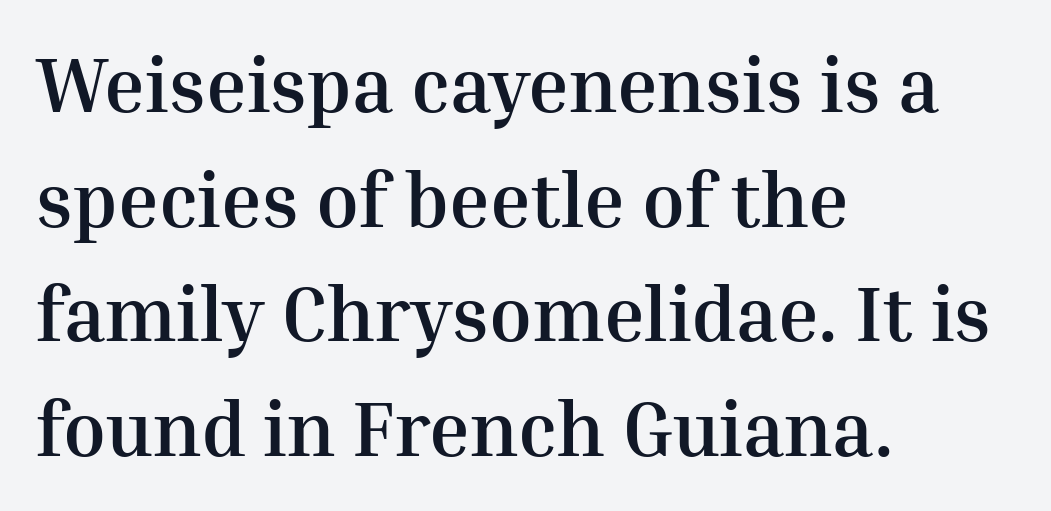
Q: Is the text bold? A: Yes.
Q: Is the text italic (slanted)? A: No, it is upright.
Q: Is the typeface a serif or a sans-serif typeface? A: Serif.
Q: Is the text underlined? A: No.
Q: How is the paragraph aligned? A: Left-aligned.
Q: Is the spacing between letters normal or unusually wide? A: Normal.
Q: Is the spacing between lines tight, normal or loose? A: Normal.
Q: Width (condensed, normal, or wide)? A: Normal.
Q: Stroke contrast? A: Medium.
Q: x-height? A: Medium.
Q: Monospaced? A: No.
